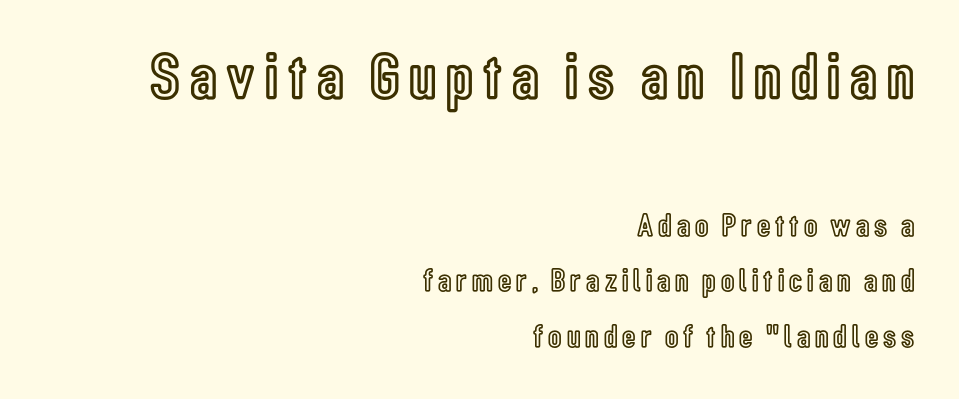
Leading: standard. The type sits square on the baseline with zero lean. This sample has the flowing, uneven cadence of proportional lettering. The upper block of text is set noticeably larger than the block beneath it.
